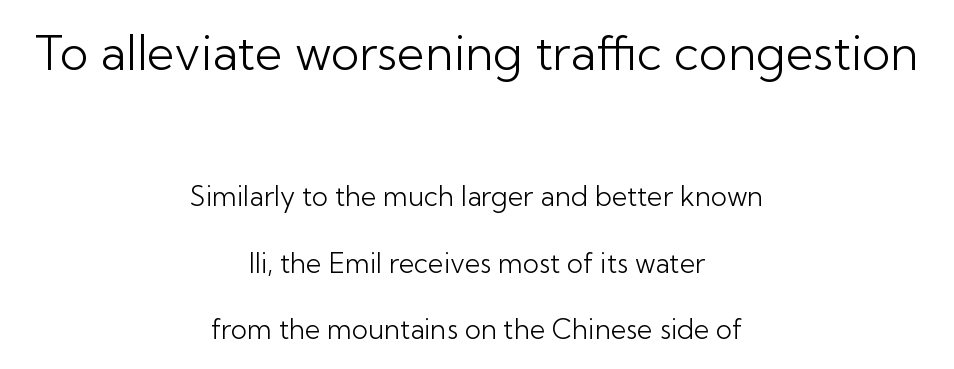
{"serif": "no", "italic": "no", "bold": "no", "weight": "light", "width": "normal", "stroke_contrast": "low", "x_height": "medium", "monospaced": "no", "underline": "no", "align": "center", "line_spacing": "loose", "line_spacing_ratio": 2.47, "letter_spacing": "normal", "letter_spacing_em": 0.0, "larger_block": "first", "size_ratio": 1.78, "glyph_px": 48}
